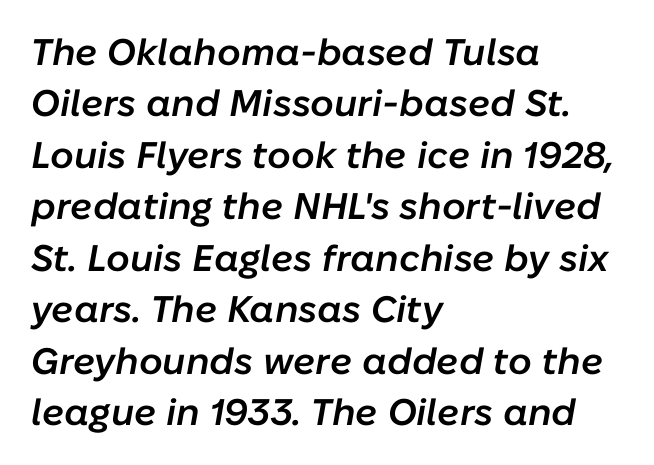
No word sits above an underline. The vertical gap from one line to the next is medium. The letters are semibold — heavier than regular but short of a full bold. The text block is weighted toward the left margin, trailing off unevenly rightward. Here the glyphs are tracked normally, forming tight word shapes.
